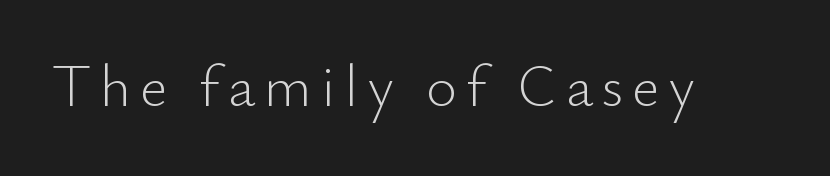
{"serif": "no", "italic": "no", "bold": "no", "weight": "light", "width": "normal", "stroke_contrast": "low", "x_height": "small", "monospaced": "no", "underline": "no", "glyph_px": 59}
